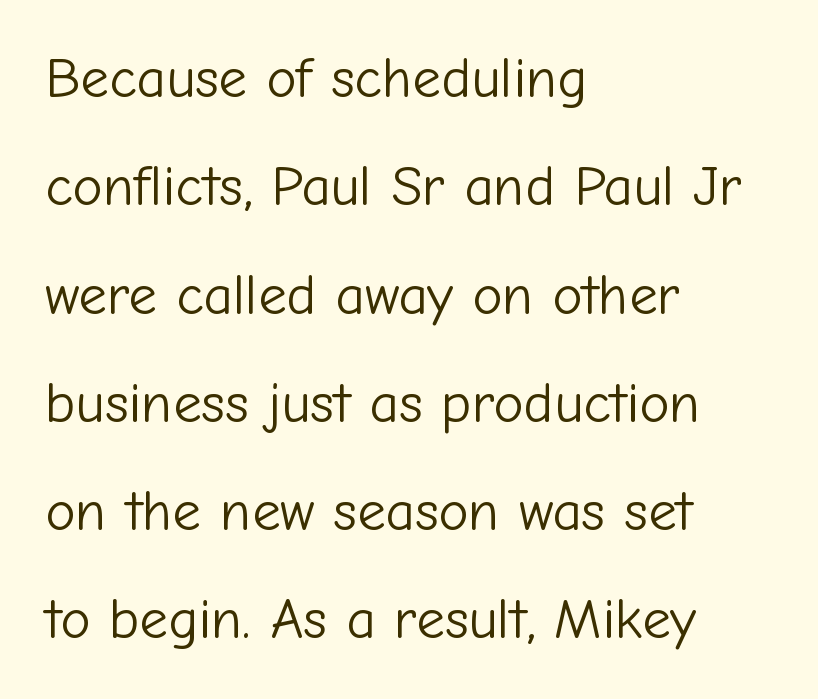
The image shows 57 px light sans-serif type, upright; set left-aligned, loose line spacing (1.9x), normal letter spacing, not underlined; low stroke contrast and a medium x-height.
